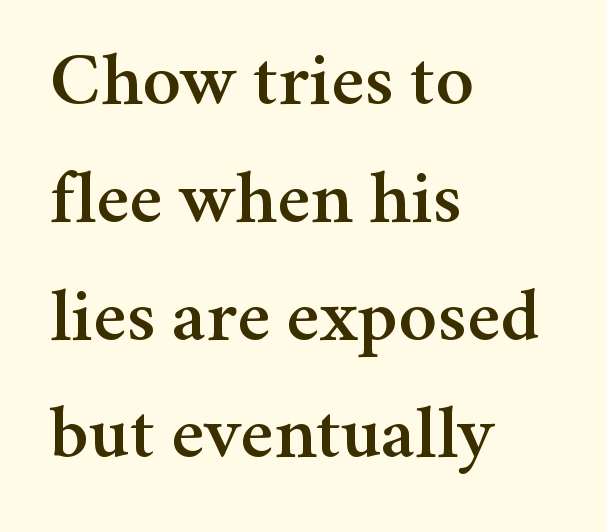
The image shows 77 px serif type, upright; set left-aligned, normal line spacing (1.53x), normal letter spacing, not underlined; medium stroke contrast and a medium x-height.
